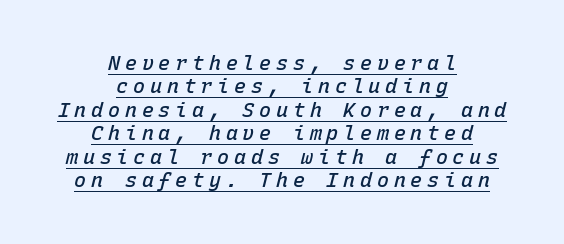
{"italic": "yes", "lean": "right", "slant_degrees": 15, "bold": "semi", "underline": "yes", "align": "center", "line_spacing_ratio": 1.17, "letter_spacing": "wide", "letter_spacing_em": 0.24, "glyph_px": 20}
